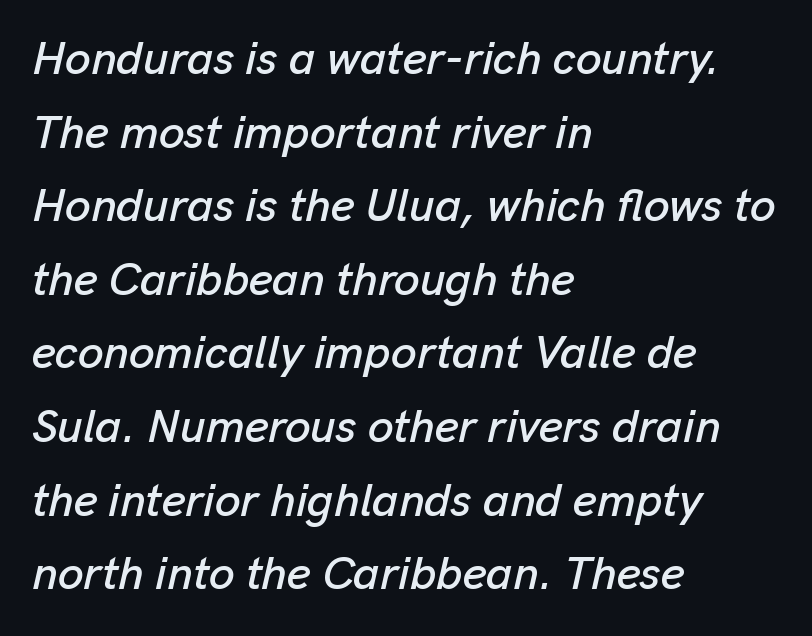
Note the varied advance widths — an 'i' is clearly narrower than an 'm'. These lines sit exactly where default settings would place them. The text carries the slant typical of an italic or oblique font. Has an underline been added? It has not. Horizontal alignment here is leftward, the default for most running prose. Observe the ordinary spacing: letters are neighbours, not strangers.
